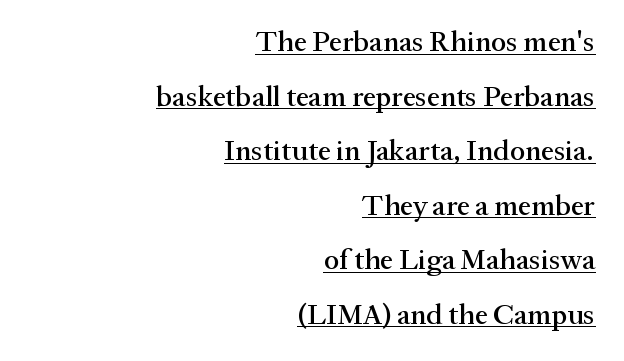
Ordinary non-slanted type is in use. These lines stack with their right ends in a neat column. The type family on display is of the serif kind. Do the characters align in a grid? No, the font is proportional. Each word holds together tightly as a unit, with standard inter-letter gaps.
